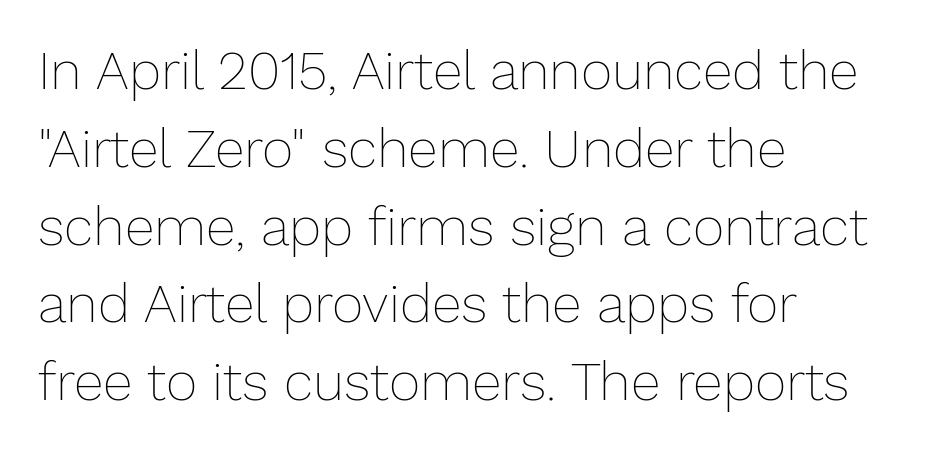
{"italic": "no", "bold": "no", "weight": "thin", "width": "normal", "stroke_contrast": "low", "x_height": "medium", "monospaced": "no", "underline": "no", "align": "left", "line_spacing": "normal", "line_spacing_ratio": 1.44, "letter_spacing": "normal", "letter_spacing_em": 0.0, "glyph_px": 54}
